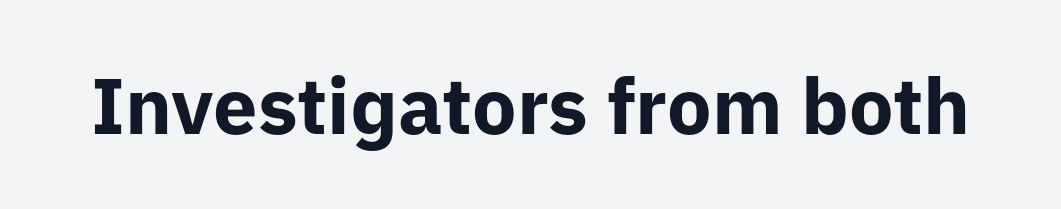
The image shows 79 px bold sans-serif type, upright; set normal letter spacing, not underlined; low stroke contrast and a medium x-height.
